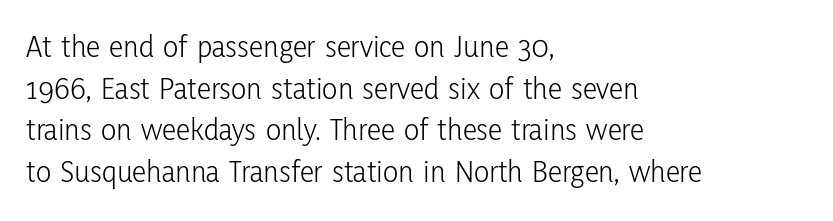
The image shows 32 px light, condensed sans-serif type, upright; set left-aligned, normal line spacing (1.3x), normal letter spacing, not underlined; low stroke contrast and a medium x-height.
